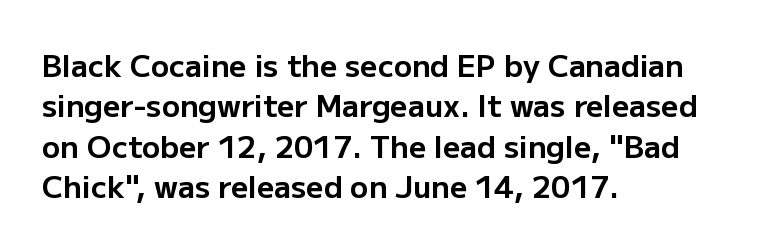
{"serif": "no", "italic": "no", "bold": "yes", "weight": "bold", "width": "normal", "stroke_contrast": "low", "x_height": "medium", "monospaced": "no", "underline": "no", "align": "left", "line_spacing": "normal", "line_spacing_ratio": 1.35, "letter_spacing": "normal", "letter_spacing_em": 0.0, "glyph_px": 30}
